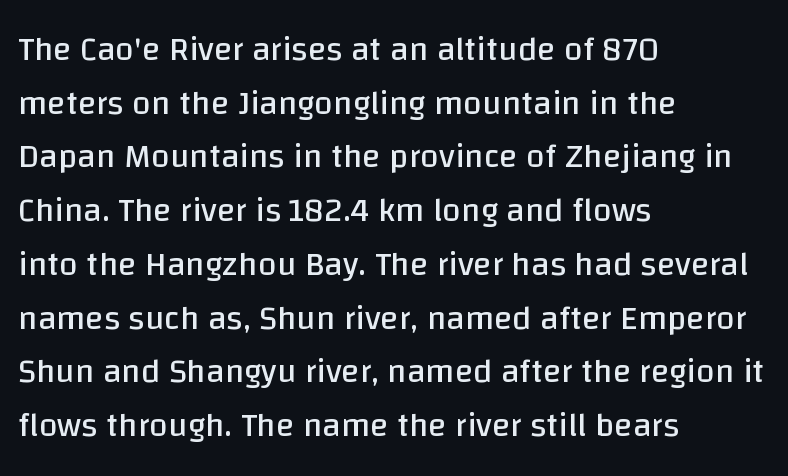
Teacher's note: observe the even left margin — that is flush-left alignment. Honestly, there is no underline to notice here at all. The rendering shows plain stroke endings on the letterforms — a sans-serif design. The face looks like a standard text weight, possibly lighter. Here the glyphs are tracked normally, forming tight word shapes.
